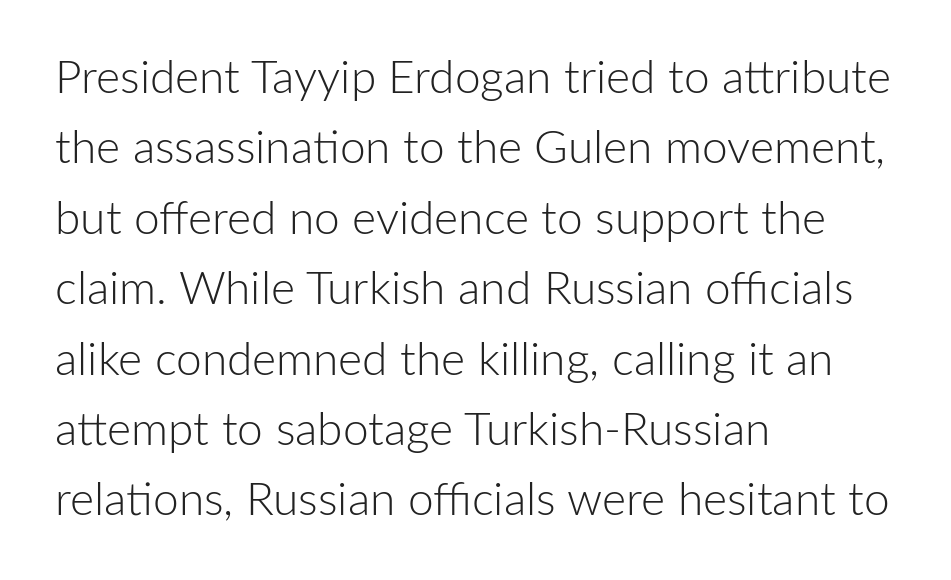
{"serif": "no", "italic": "no", "bold": "no", "weight": "light", "width": "normal", "stroke_contrast": "low", "x_height": "medium", "monospaced": "no", "underline": "no", "align": "left", "line_spacing": "normal", "line_spacing_ratio": 1.53, "letter_spacing": "normal", "letter_spacing_em": 0.0, "glyph_px": 46}
